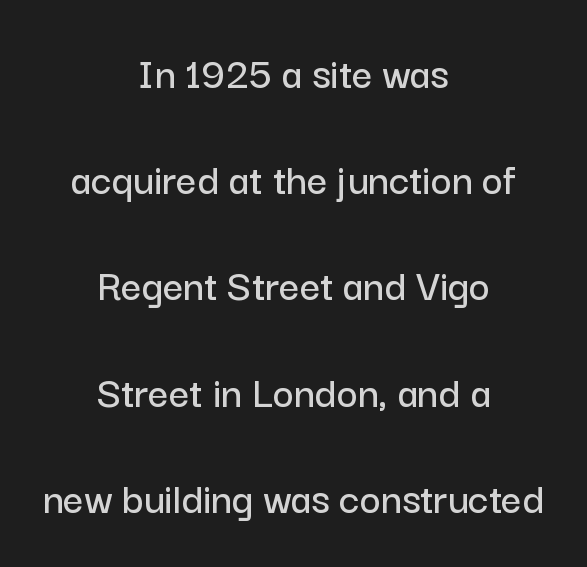
{"serif": "no", "italic": "no", "width": "normal", "stroke_contrast": "low", "x_height": "medium", "monospaced": "no", "underline": "no", "align": "center", "line_spacing": "loose", "line_spacing_ratio": 2.36, "letter_spacing": "normal", "letter_spacing_em": 0.0, "glyph_px": 45}
